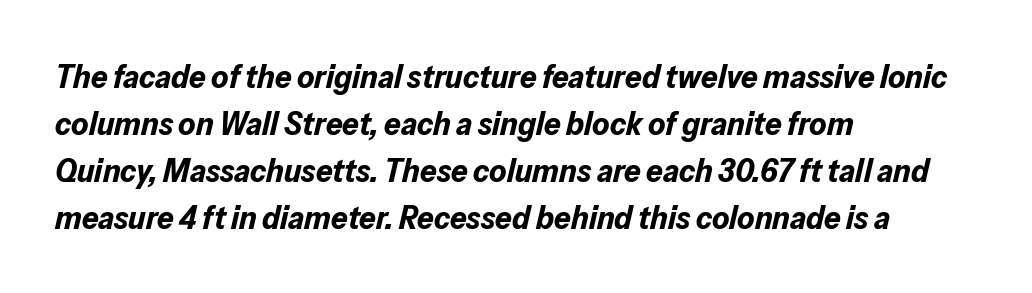
Q: Is the text bold? A: Yes.
Q: Is the text italic (slanted)? A: Yes, it leans right by about 13 degrees.
Q: Is the text underlined? A: No.
Q: How is the paragraph aligned? A: Left-aligned.
Q: Is the spacing between letters normal or unusually wide? A: Normal.
Q: Is the spacing between lines tight, normal or loose? A: Normal.
Q: Width (condensed, normal, or wide)? A: Normal.
Q: Stroke contrast? A: Low.
Q: x-height? A: Medium.
Q: Monospaced? A: No.
